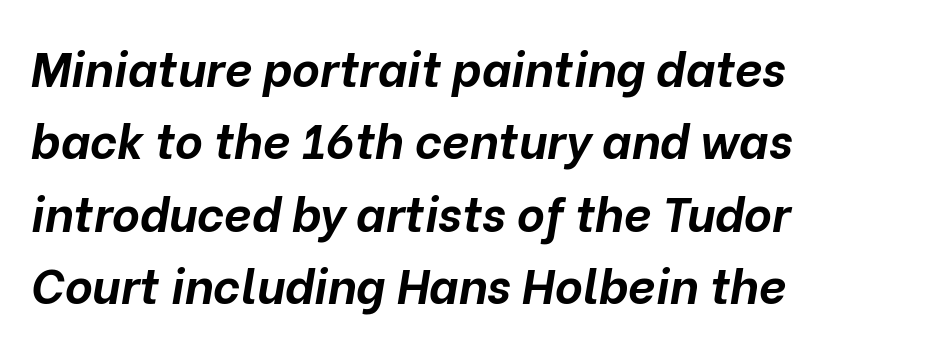
Q: Is the text bold? A: Yes.
Q: Is the text italic (slanted)? A: Yes, it leans right by about 10 degrees.
Q: Is the text underlined? A: No.
Q: How is the paragraph aligned? A: Left-aligned.
Q: Is the spacing between letters normal or unusually wide? A: Normal.
Q: Is the spacing between lines tight, normal or loose? A: Normal.
Q: Width (condensed, normal, or wide)? A: Normal.
Q: Stroke contrast? A: Low.
Q: x-height? A: Medium.
Q: Monospaced? A: No.
